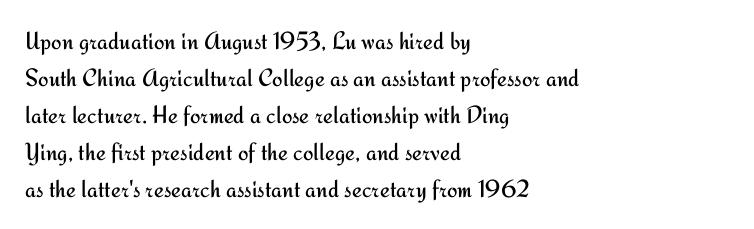
A typesetter would call this leading conventional body-copy spacing. Descender tails drop into unmarked territory. Visually the block forms a straight wall on the left and a jagged coastline on the right. Do the letters lean? They stand straight.
